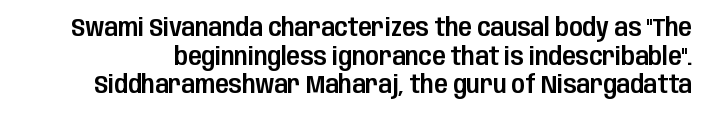
The image shows 25 px text type, upright; set tight line spacing (1.15x), normal letter spacing, not underlined.
